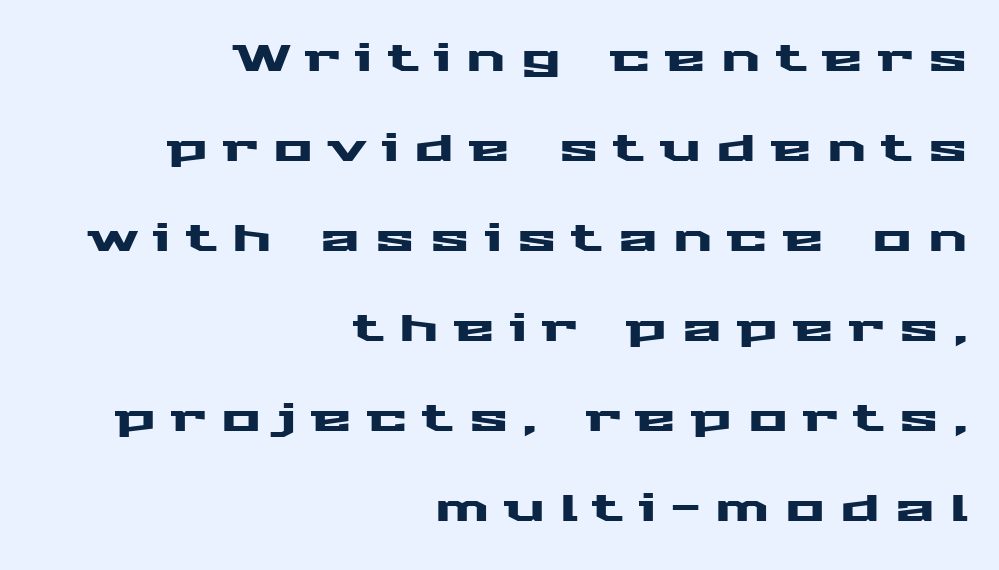
Q: Is the text italic (slanted)? A: No, it is upright.
Q: Is the typeface a serif or a sans-serif typeface? A: Sans-serif.
Q: Is the text underlined? A: No.
Q: How is the paragraph aligned? A: Right-aligned.
Q: Is the spacing between letters normal or unusually wide? A: Unusually wide.
Q: Is the spacing between lines tight, normal or loose? A: Loose.
Q: Width (condensed, normal, or wide)? A: Wide.
Q: Stroke contrast? A: Medium.
Q: x-height? A: Medium.
Q: Monospaced? A: No.
